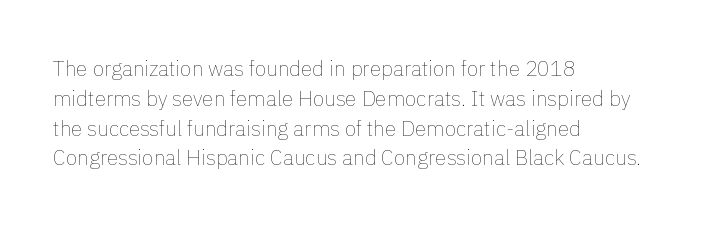
{"italic": "no", "bold": "no", "underline": "no", "align": "left", "line_spacing": "normal", "line_spacing_ratio": 1.42, "letter_spacing": "normal", "letter_spacing_em": 0.0, "glyph_px": 21}
